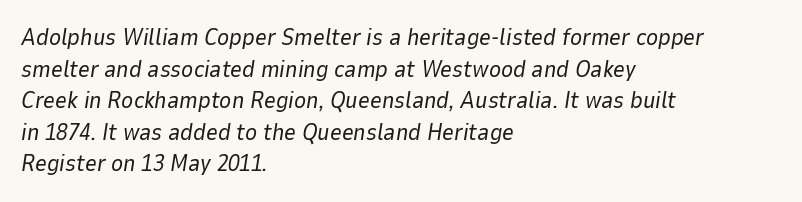
Is the stroke heavy? The answer is a plain regular-or-lighter. Looking at the ascenders, they clearly lean. Visually the block forms a straight wall on the left and a jagged coastline on the right. Tracking here is standard; glyphs follow each other at the usual distance. Students, observe: this is what conventionally led text looks like. The words here are not underlined.
